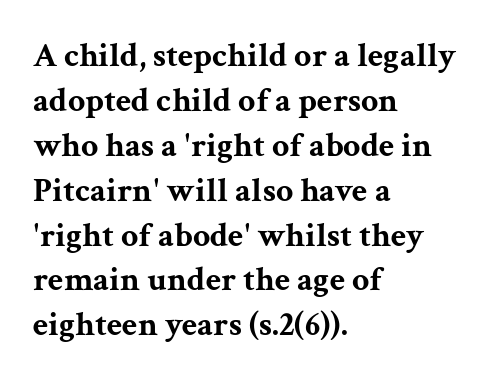
Short note: letters normally spaced. Spacing verdict: proportional, widths tailored to each character. Is this a sans? No — the strokes have serifs. Evenly set lines give the paragraph a standard silhouette. The letters stand straight up with perfectly vertical stems. A classic flush-left, rag-right setting is used for this passage.
